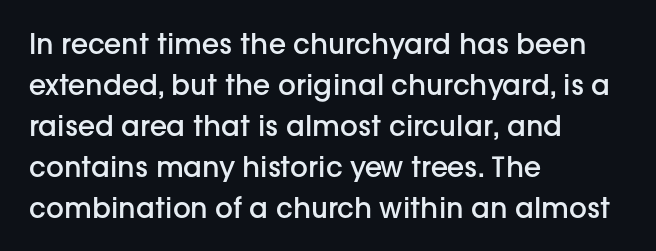
The image shows 28 px semibold sans-serif type, upright; set left-aligned, normal line spacing (1.46x), normal letter spacing, not underlined; low stroke contrast and a medium x-height.
